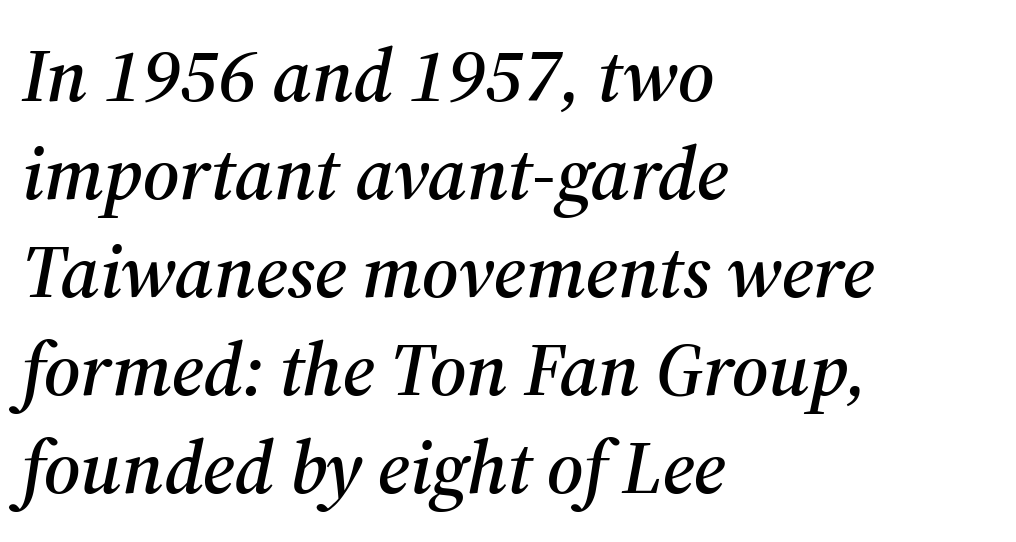
{"serif": "yes", "italic": "yes", "lean": "right", "slant_degrees": 12, "width": "normal", "stroke_contrast": "medium", "x_height": "medium", "monospaced": "no", "underline": "no", "align": "left", "line_spacing": "normal", "line_spacing_ratio": 1.29, "letter_spacing": "normal", "letter_spacing_em": 0.0, "glyph_px": 76}
